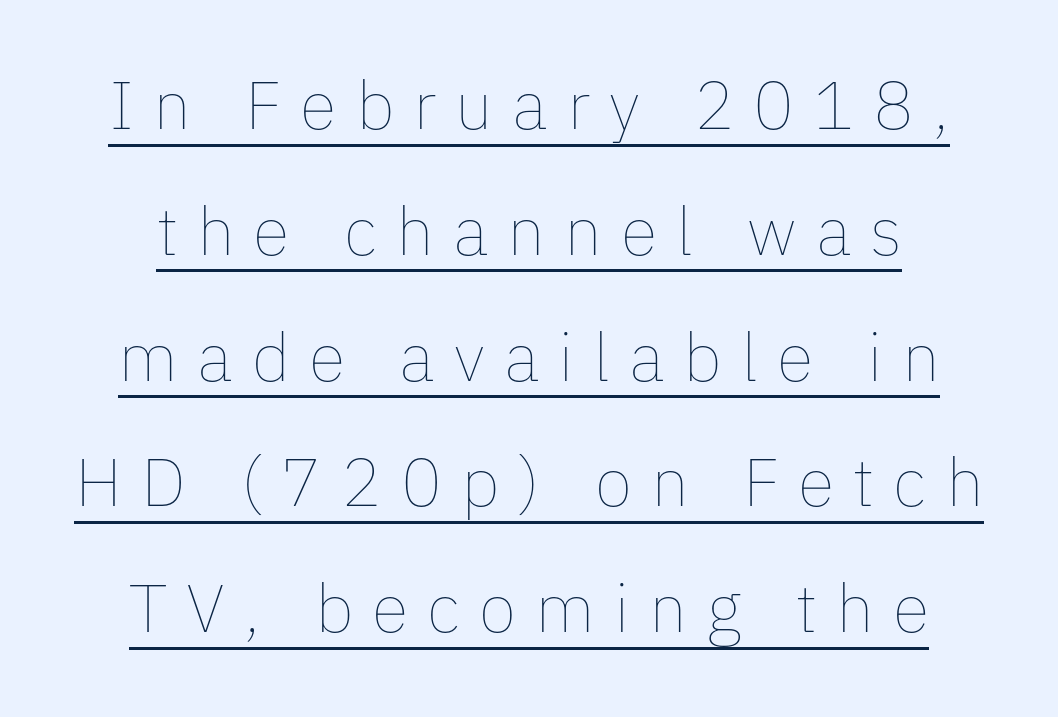
Q: Is the text bold? A: No.
Q: Is the text italic (slanted)? A: No, it is upright.
Q: Is the text underlined? A: Yes.
Q: How is the paragraph aligned? A: Centered.
Q: Is the spacing between letters normal or unusually wide? A: Unusually wide.
Q: Width (condensed, normal, or wide)? A: Normal.
Q: Stroke contrast? A: Low.
Q: x-height? A: Medium.
Q: Monospaced? A: No.
